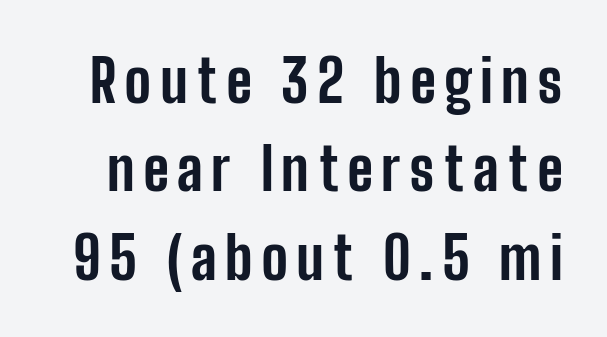
Q: Is the text bold? A: Yes.
Q: Is the text italic (slanted)? A: No, it is upright.
Q: Is the typeface a serif or a sans-serif typeface? A: Sans-serif.
Q: Is the text underlined? A: No.
Q: Is the spacing between lines tight, normal or loose? A: Normal.
Q: Width (condensed, normal, or wide)? A: Condensed.
Q: Stroke contrast? A: Low.
Q: x-height? A: Medium.
Q: Monospaced? A: No.
